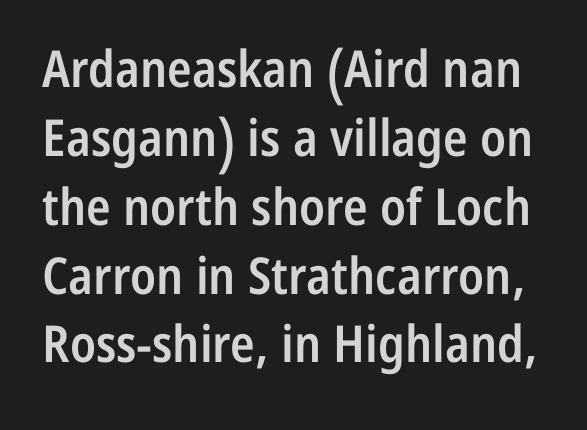
{"serif": "no", "italic": "no", "bold": "semi", "weight": "semibold", "width": "condensed", "stroke_contrast": "low", "x_height": "medium", "monospaced": "no", "underline": "no", "line_spacing": "normal", "line_spacing_ratio": 1.35, "letter_spacing": "normal", "letter_spacing_em": 0.0, "glyph_px": 51}
